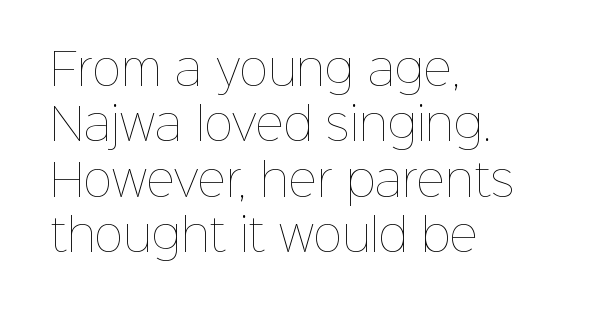
Spacing verdict: proportional, widths tailored to each character. Does the leading feel generous? No, just average. These lines stack with their left ends in a neat column. Students, note that the glyphs here touch the page at normal intervals. Heft: none added — not bold.
